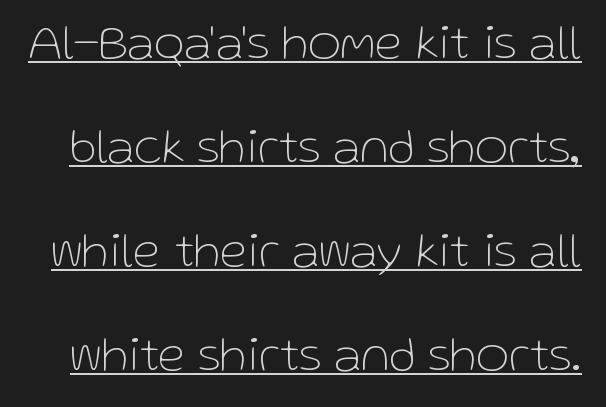
Compared with typical paragraphs, the rows here are farther apart. The passage shown is typed in a proportional face where columns would drift. The horizontal fit of the characters is conventional and even. Letters have the restrained weight of plain body copy at most.
